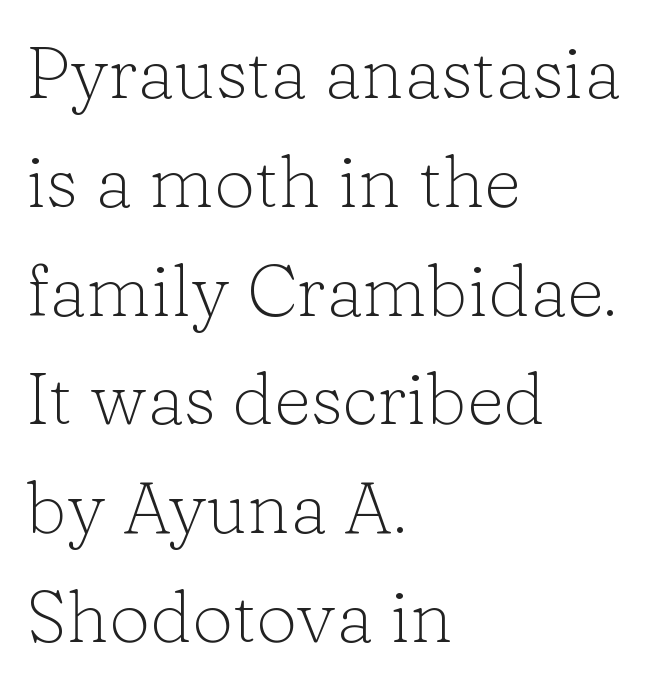
The passage shown is typed in a proportional face where columns would drift. I'd call this a serif setting — the letters wear small feet. Letter spacing: default. Glance below the letters and you will spot only blank space. No extra ink here — the face is not bold.
